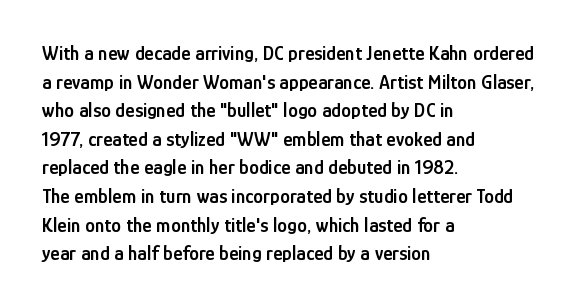
The image shows 20 px text type, upright; set left-aligned, normal line spacing (1.43x), normal letter spacing, not underlined.
